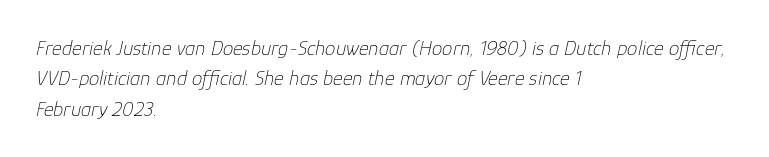
Q: Is the text bold? A: No.
Q: Is the text italic (slanted)? A: Yes, it leans right by about 12 degrees.
Q: Is the text underlined? A: No.
Q: How is the paragraph aligned? A: Left-aligned.
Q: Is the spacing between letters normal or unusually wide? A: Normal.
Q: Is the spacing between lines tight, normal or loose? A: Normal.
